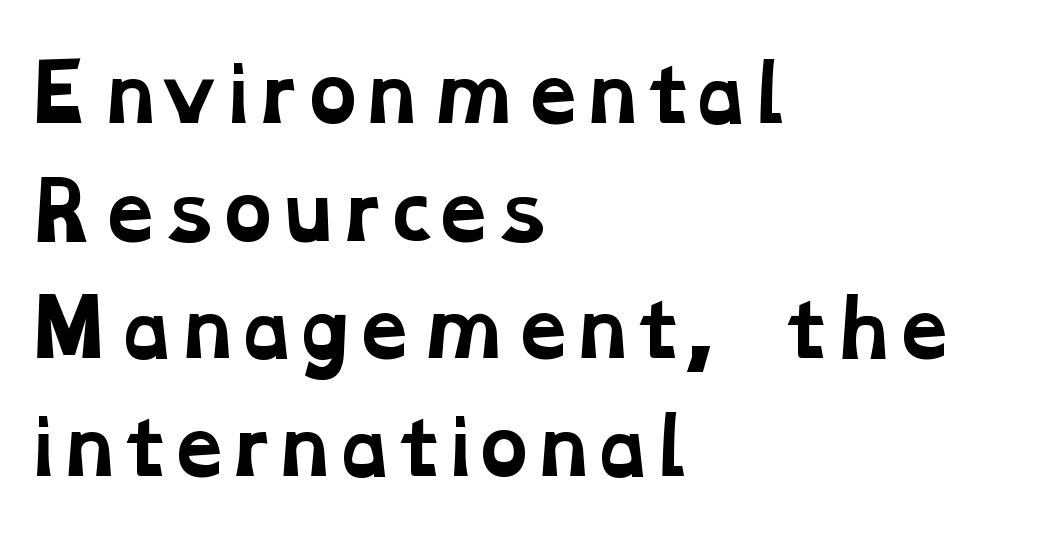
Q: Is the text bold? A: Yes.
Q: Is the typeface a serif or a sans-serif typeface? A: Serif.
Q: Is the text underlined? A: No.
Q: How is the paragraph aligned? A: Left-aligned.
Q: Is the spacing between letters normal or unusually wide? A: Normal.
Q: Is the spacing between lines tight, normal or loose? A: Normal.
Q: Width (condensed, normal, or wide)? A: Wide.
Q: Stroke contrast? A: Low.
Q: x-height? A: Medium.
Q: Monospaced? A: No.
